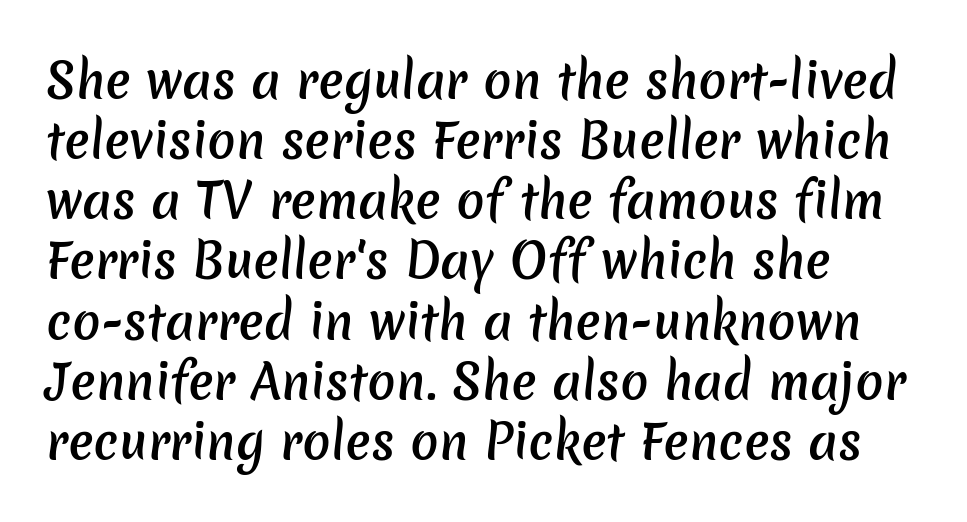
{"serif": "no", "bold": "semi", "weight": "semibold", "width": "normal", "stroke_contrast": "low", "x_height": "medium", "monospaced": "no", "underline": "no", "align": "left", "line_spacing": "normal", "line_spacing_ratio": 1.28, "letter_spacing": "normal", "letter_spacing_em": 0.0, "glyph_px": 47}
